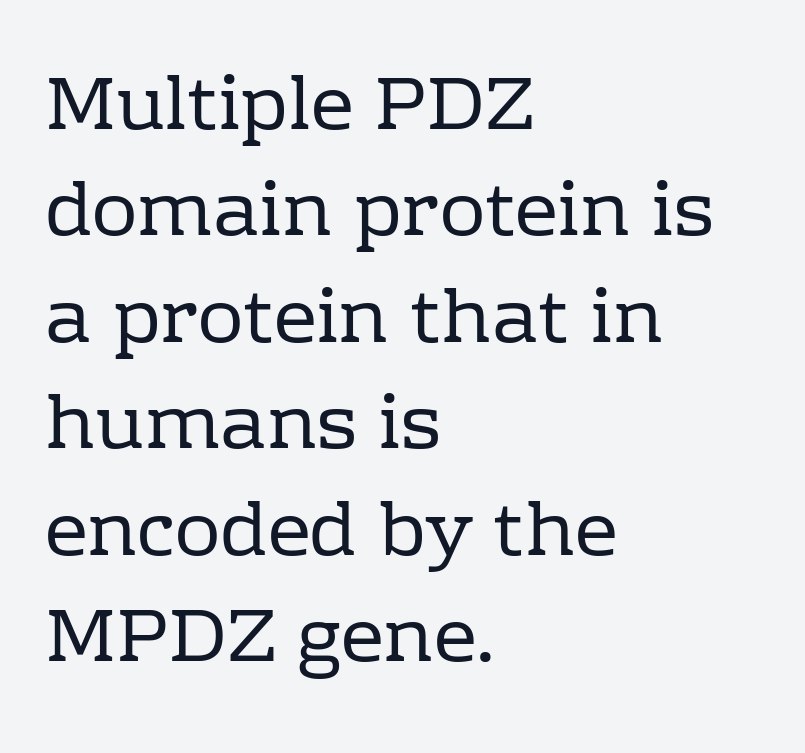
The image shows 76 px regular-weight serif type, upright; set left-aligned, normal line spacing (1.4x), normal letter spacing, not underlined; low stroke contrast and a medium x-height.
